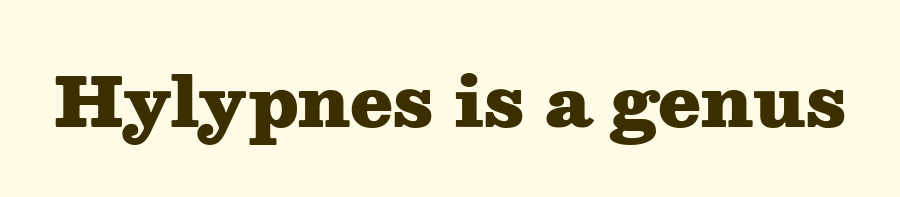
{"serif": "yes", "italic": "no", "bold": "yes", "weight": "heavy", "width": "wide", "stroke_contrast": "medium", "x_height": "medium", "monospaced": "no", "underline": "no", "letter_spacing": "normal", "letter_spacing_em": 0.0, "glyph_px": 69}
